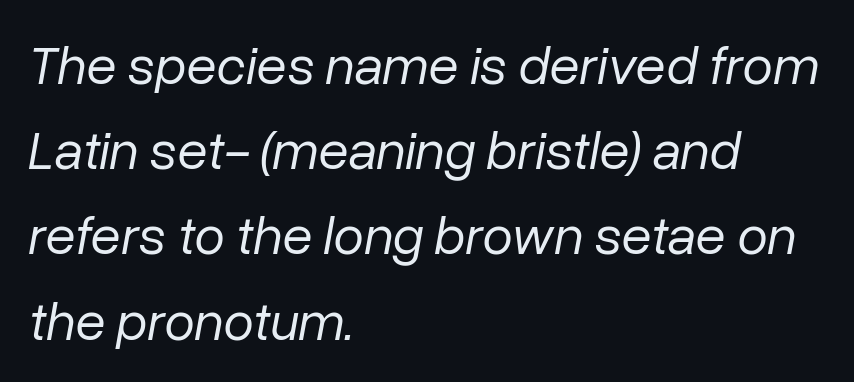
The image shows 55 px regular-weight type, italic (leaning right); set left-aligned, normal line spacing (1.55x), normal letter spacing, not underlined; low stroke contrast and a medium x-height.
